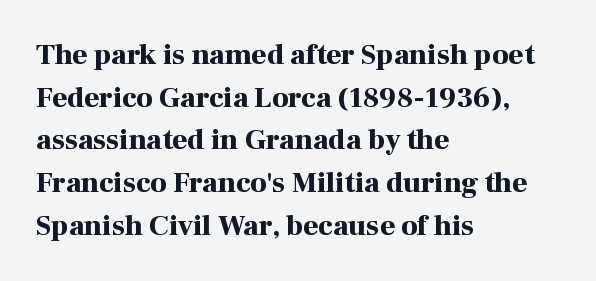
{"serif": "yes", "italic": "no", "bold": "yes", "weight": "bold", "width": "normal", "stroke_contrast": "high", "x_height": "medium", "monospaced": "no", "underline": "no", "align": "left", "line_spacing": "normal", "line_spacing_ratio": 1.47, "letter_spacing": "normal", "letter_spacing_em": 0.0, "glyph_px": 29}
